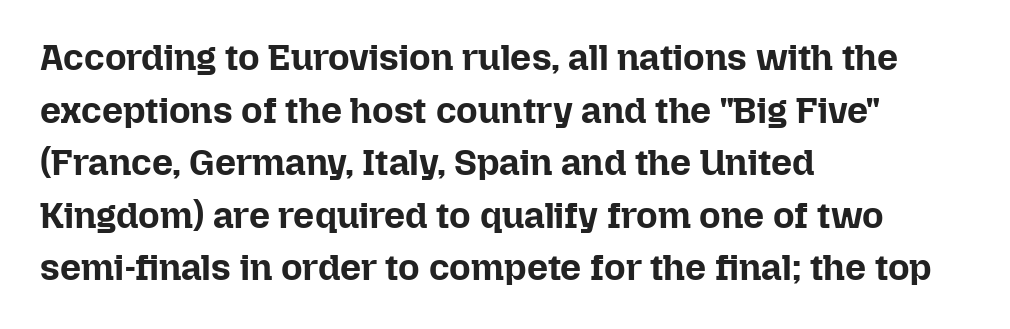
Q: Is the text bold? A: Yes.
Q: Is the text italic (slanted)? A: No, it is upright.
Q: Is the text underlined? A: No.
Q: How is the paragraph aligned? A: Left-aligned.
Q: Is the spacing between letters normal or unusually wide? A: Normal.
Q: Is the spacing between lines tight, normal or loose? A: Normal.
Q: Width (condensed, normal, or wide)? A: Normal.
Q: Stroke contrast? A: Low.
Q: x-height? A: Medium.
Q: Monospaced? A: No.
